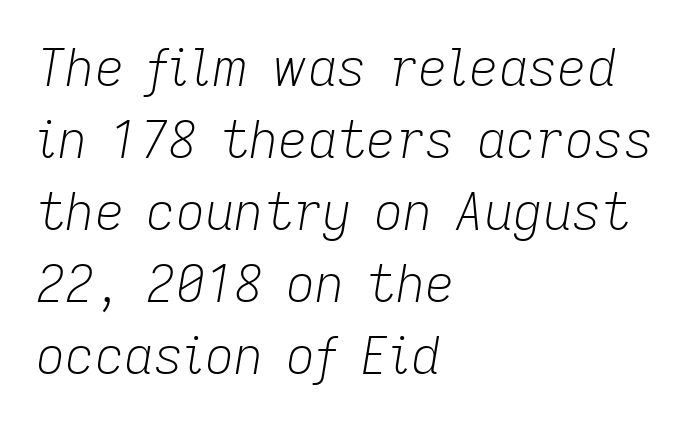
Horizontal bands of white between lines are of average thickness. This reads as an unemphasized weight, regular at the heaviest. No word sits above an underline. Alignment: flush left. This sample uses an oblique cut, with every glyph tilted off the vertical. Inter-character spacing is left at the font's built-in metrics.
